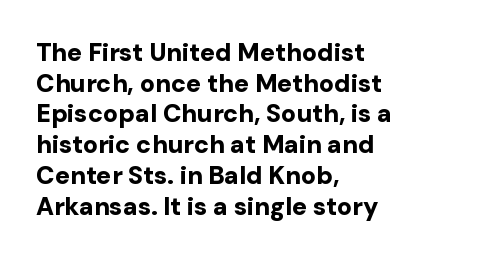
Q: Is the text bold? A: Yes.
Q: Is the text italic (slanted)? A: No, it is upright.
Q: Is the text underlined? A: No.
Q: How is the paragraph aligned? A: Left-aligned.
Q: Is the spacing between letters normal or unusually wide? A: Normal.
